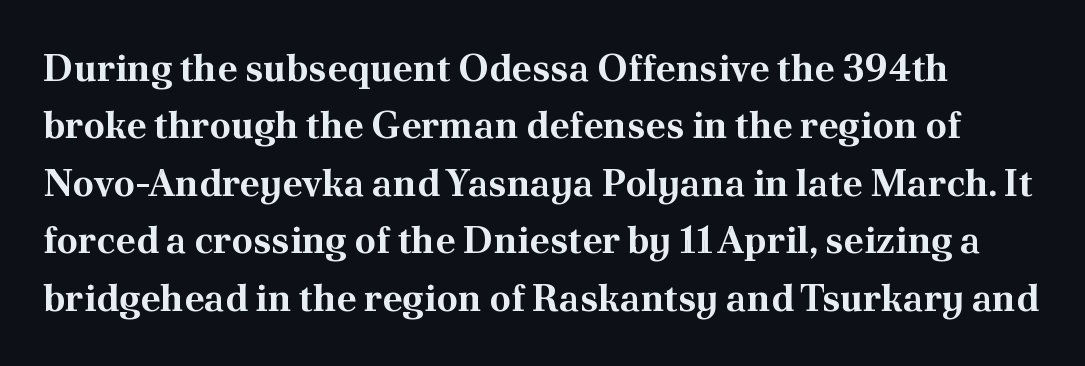
Upright lettering throughout. Nobody drew a line under any word here. The text was rendered using a seriffed face with decorative stroke endings. The rendering uses natural spacing where letterforms have individual widths. In terms of weight, the rendering is a true, heavy bold.
